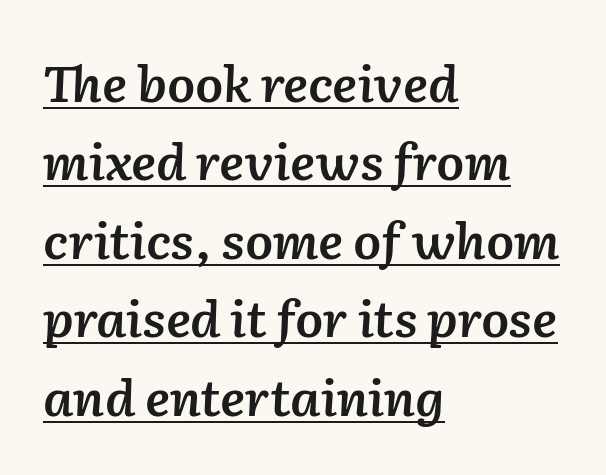
Would a proofreader flag this as italicized? Yes. Nobody touched the tracking dial on this one. Is this a fixed-width face? No — the glyphs have proportional, varying widths. Is there much room between lines? A standard amount, neither cramped nor airy.
